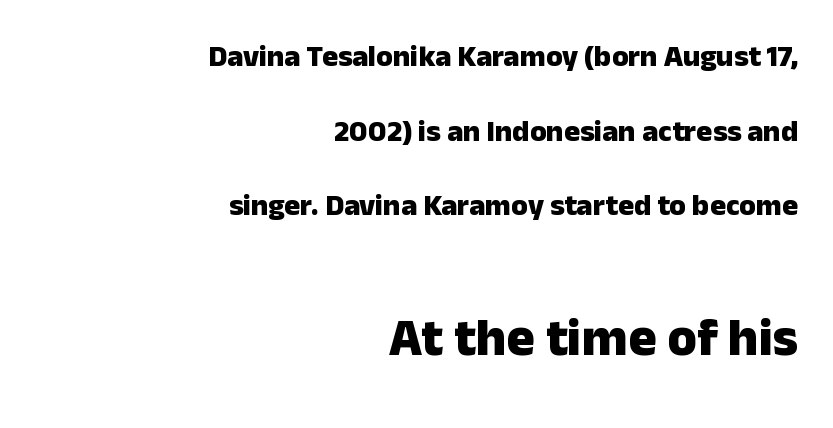
Q: Is the text bold? A: Yes.
Q: Is the text italic (slanted)? A: No, it is upright.
Q: Is the typeface a serif or a sans-serif typeface? A: Sans-serif.
Q: Is the text underlined? A: No.
Q: How is the paragraph aligned? A: Right-aligned.
Q: Is the spacing between letters normal or unusually wide? A: Normal.
Q: Is the spacing between lines tight, normal or loose? A: Loose.
Q: Which block of text is set in a larger size, the first (top) or the second (bottom)? A: The second (bottom) one.
Q: Width (condensed, normal, or wide)? A: Normal.
Q: Stroke contrast? A: Low.
Q: x-height? A: Medium.
Q: Monospaced? A: No.
